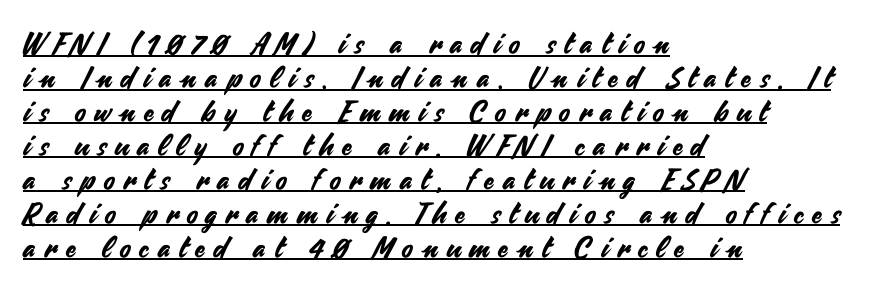
Q: Is the text italic (slanted)? A: Yes.
Q: Is the typeface a serif or a sans-serif typeface? A: Sans-serif.
Q: Is the text underlined? A: Yes.
Q: How is the paragraph aligned? A: Left-aligned.
Q: Is the spacing between letters normal or unusually wide? A: Unusually wide.
Q: Width (condensed, normal, or wide)? A: Normal.
Q: Stroke contrast? A: Medium.
Q: x-height? A: Small.
Q: Monospaced? A: No.
